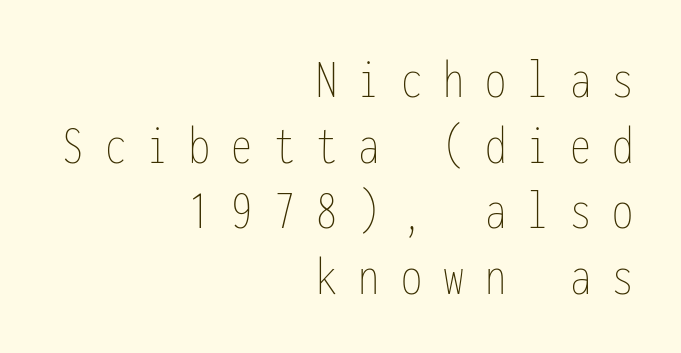
{"italic": "no", "bold": "no", "weight": "thin", "width": "condensed", "stroke_contrast": "low", "x_height": "medium", "monospaced": "yes", "underline": "no", "align": "right", "line_spacing_ratio": 1.17, "letter_spacing": "wide", "letter_spacing_em": 0.38, "glyph_px": 56}
